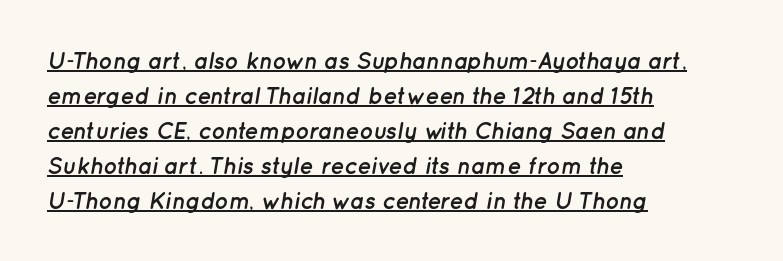
Q: Is the text bold? A: Yes.
Q: Is the text italic (slanted)? A: Yes, it leans right by about 12 degrees.
Q: Is the text underlined? A: Yes.
Q: How is the paragraph aligned? A: Left-aligned.
Q: Is the spacing between letters normal or unusually wide? A: Normal.
Q: Is the spacing between lines tight, normal or loose? A: Normal.
